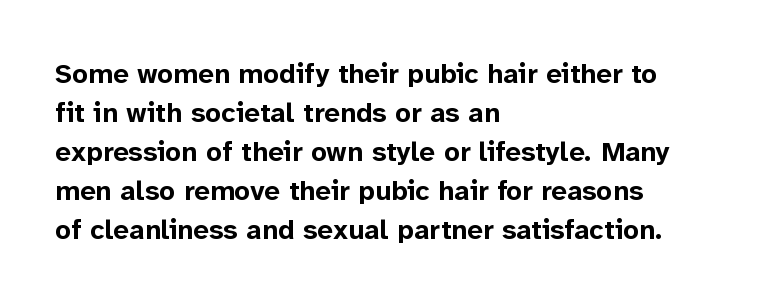
The image shows 28 px bold sans-serif type, upright; set left-aligned, normal line spacing (1.39x), normal letter spacing, not underlined; low stroke contrast and a medium x-height.
